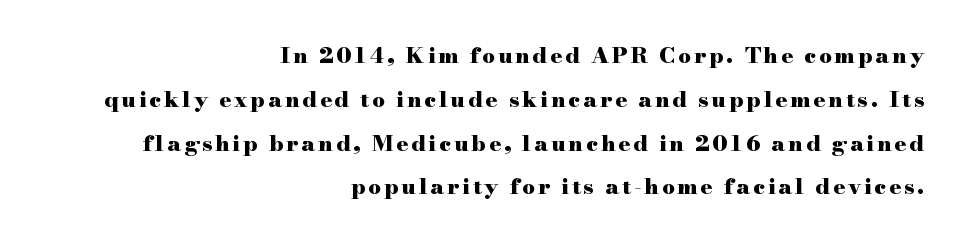
The image shows 22 px bold type, upright; set right-aligned, loose line spacing (1.99x), not underlined.
